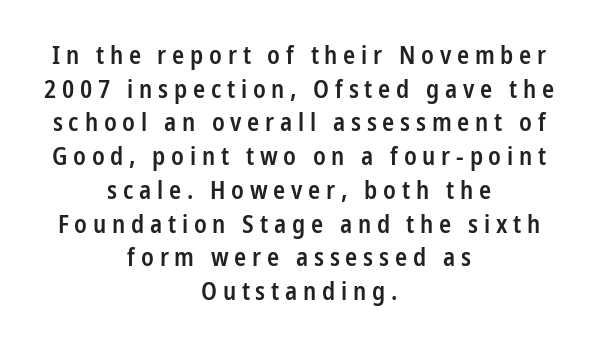
{"italic": "no", "bold": "semi", "underline": "no", "align": "center", "line_spacing": "normal", "line_spacing_ratio": 1.35, "letter_spacing": "wide", "letter_spacing_em": 0.23, "glyph_px": 25}
